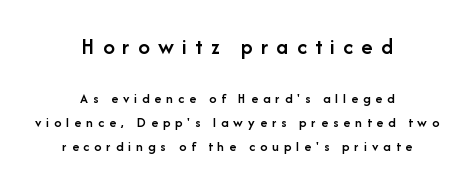
Vertical strokes here are truly vertical. Typographic density is moderately raised because the face is semibold. Inter-character spacing is expanded well beyond the font's built-in metrics. In CSS terms this would be text-align: center. The composition opens big and finishes small. The baseline area is clear.
